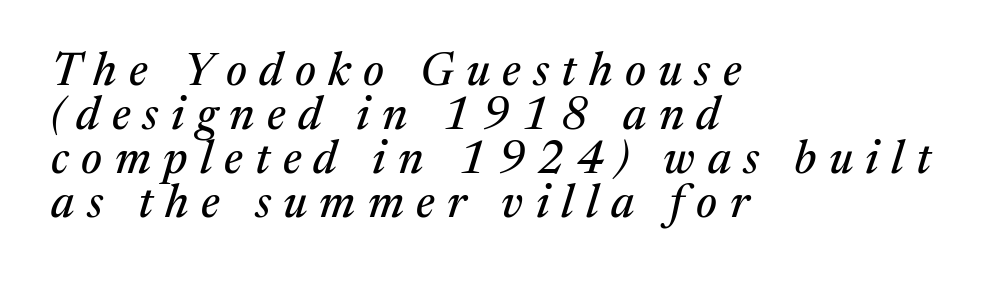
Q: Is the text italic (slanted)? A: Yes, it leans right by about 17 degrees.
Q: Is the typeface a serif or a sans-serif typeface? A: Serif.
Q: Is the text underlined? A: No.
Q: How is the paragraph aligned? A: Left-aligned.
Q: Is the spacing between letters normal or unusually wide? A: Unusually wide.
Q: Is the spacing between lines tight, normal or loose? A: Tight.
Q: Width (condensed, normal, or wide)? A: Normal.
Q: Stroke contrast? A: Medium.
Q: x-height? A: Medium.
Q: Monospaced? A: No.
